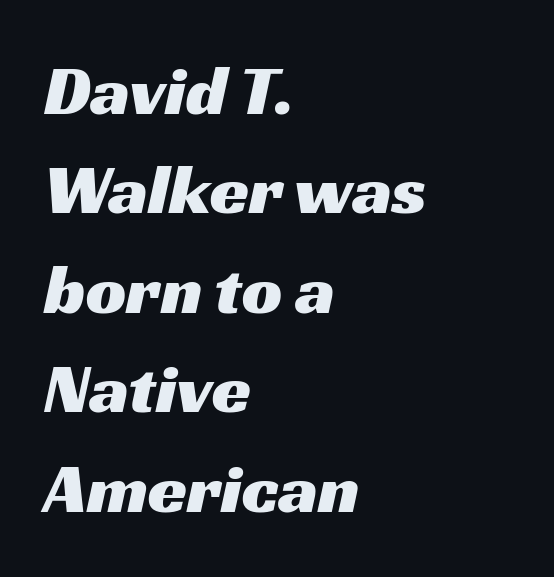
{"serif": "no", "width": "wide", "stroke_contrast": "medium", "x_height": "medium", "monospaced": "no", "underline": "no", "align": "left", "line_spacing": "normal", "line_spacing_ratio": 1.4, "letter_spacing": "normal", "letter_spacing_em": 0.0, "glyph_px": 71}
